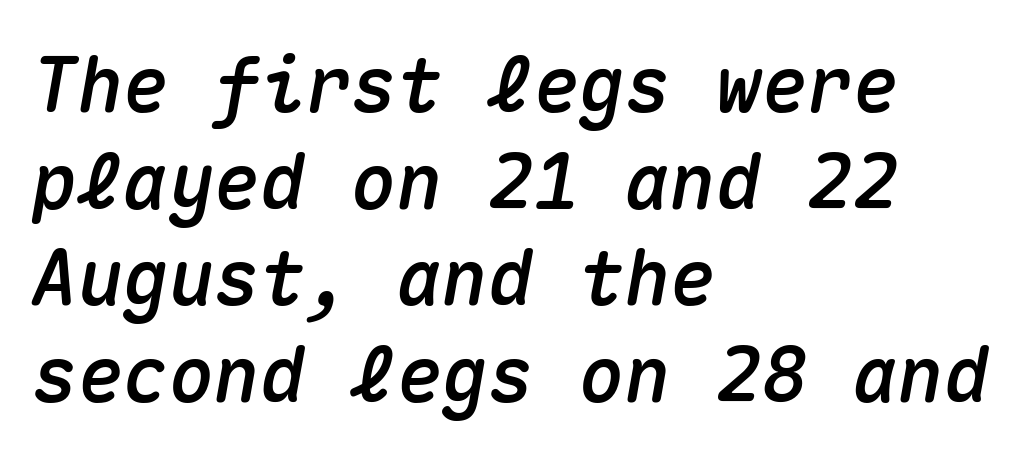
The image shows 76 px text type, italic (leaning right), monospaced; set left-aligned, normal line spacing (1.27x), normal letter spacing, not underlined; medium stroke contrast and a medium x-height.
